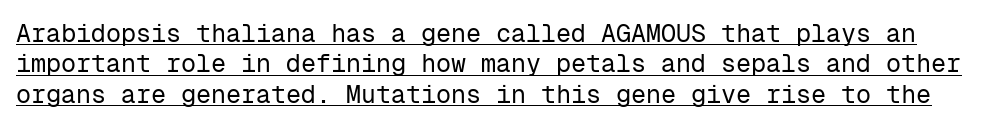
{"italic": "no", "bold": "no", "underline": "yes", "line_spacing_ratio": 1.22, "letter_spacing": "normal", "letter_spacing_em": 0.0, "glyph_px": 25}
